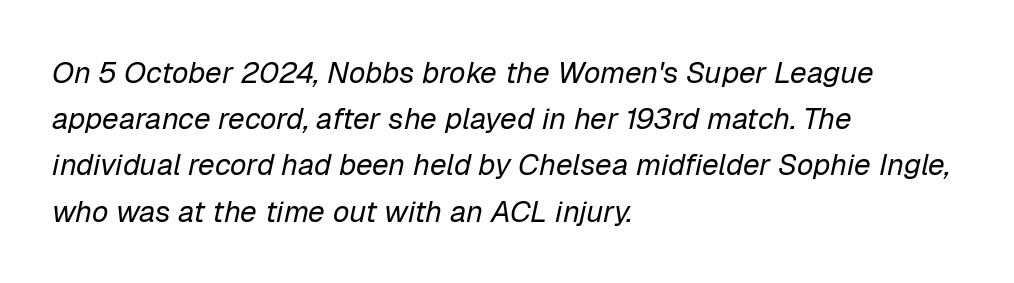
Summary of vertical rhythm: regular, with standard interline spacing. Style check: oblique. Stems here are at most as thick as an everyday book face. Glance below the letters and you will spot only blank space.
